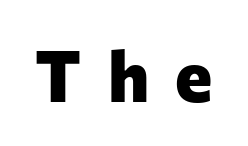
Q: Is the text bold? A: Yes.
Q: Is the text italic (slanted)? A: No, it is upright.
Q: Is the typeface a serif or a sans-serif typeface? A: Sans-serif.
Q: Is the text underlined? A: No.
Q: Is the spacing between letters normal or unusually wide? A: Unusually wide.
Q: Width (condensed, normal, or wide)? A: Normal.
Q: Stroke contrast? A: Low.
Q: x-height? A: Medium.
Q: Monospaced? A: No.
